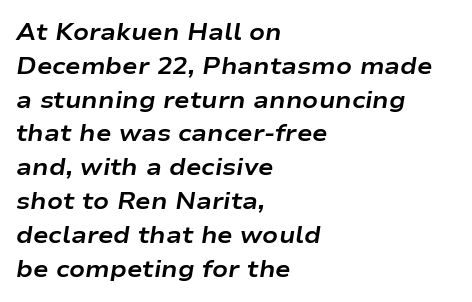
Q: Is the text bold? A: Yes.
Q: Is the text italic (slanted)? A: Yes, it leans right by about 9 degrees.
Q: Is the text underlined? A: No.
Q: How is the paragraph aligned? A: Left-aligned.
Q: Is the spacing between letters normal or unusually wide? A: Normal.
Q: Is the spacing between lines tight, normal or loose? A: Normal.
